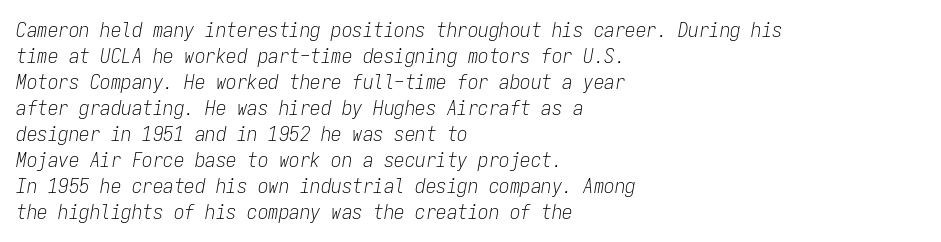
{"italic": "yes", "lean": "right", "slant_degrees": 9, "bold": "no", "underline": "no", "align": "left", "line_spacing_ratio": 1.24, "letter_spacing": "normal", "letter_spacing_em": 0.0, "glyph_px": 21}
